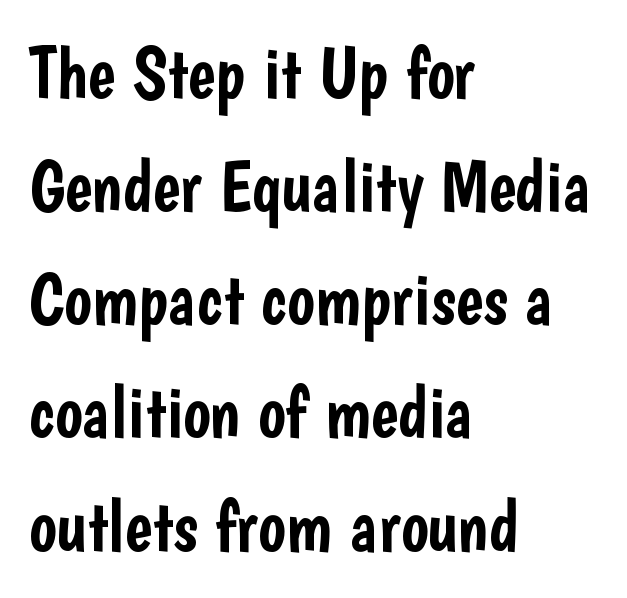
Q: Is the text italic (slanted)? A: No, it is upright.
Q: Is the typeface a serif or a sans-serif typeface? A: Sans-serif.
Q: Is the text underlined? A: No.
Q: How is the paragraph aligned? A: Left-aligned.
Q: Is the spacing between letters normal or unusually wide? A: Normal.
Q: Is the spacing between lines tight, normal or loose? A: Normal.
Q: Width (condensed, normal, or wide)? A: Condensed.
Q: Stroke contrast? A: Low.
Q: x-height? A: Medium.
Q: Monospaced? A: No.
